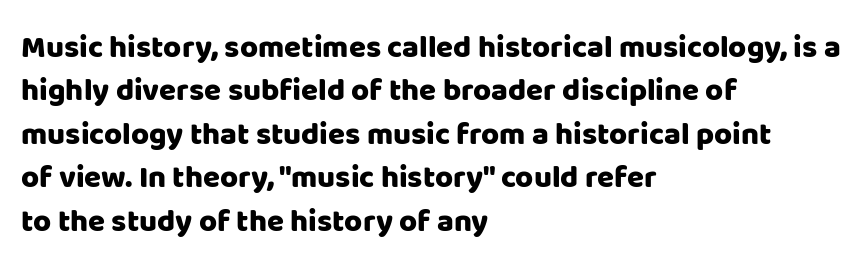
The image shows 31 px sans-serif type, upright; set left-aligned, normal line spacing (1.4x), normal letter spacing, not underlined; low stroke contrast and a large x-height.
